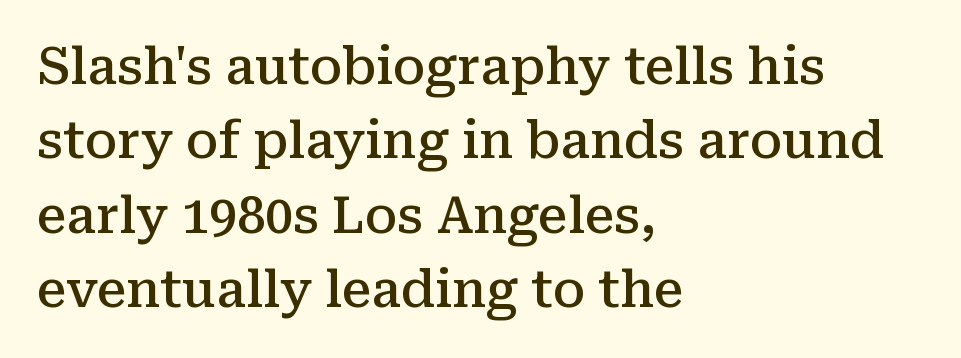
{"serif": "yes", "italic": "no", "bold": "semi", "weight": "semibold", "width": "normal", "stroke_contrast": "medium", "x_height": "medium", "monospaced": "no", "underline": "no", "align": "left", "line_spacing": "normal", "line_spacing_ratio": 1.49, "letter_spacing": "normal", "letter_spacing_em": 0.0, "glyph_px": 50}
